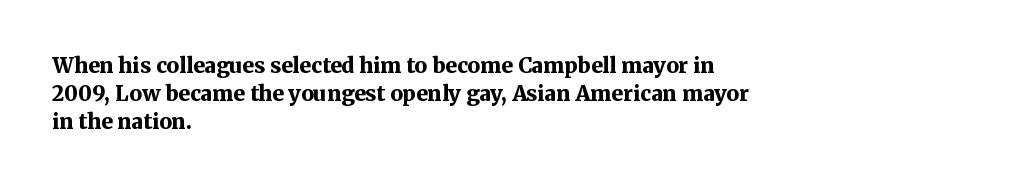
The image shows 21 px bold type, upright; set left-aligned, normal line spacing (1.33x), normal letter spacing, not underlined.
